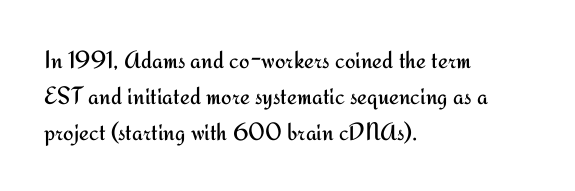
The rendering anchors every line to the left-hand side. Words appear dense and cohesive because spacing is normal. Does the leading feel generous? No, just average. A quiet, ordinary-to-light weight characterises the typeface.
